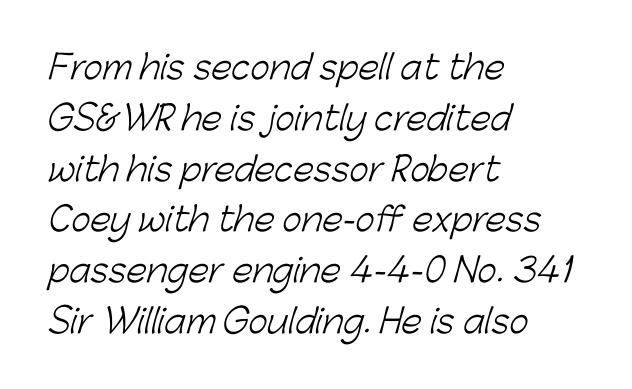
Standard letterfit; no display-style spreading of the glyphs. On a weight scale, this lands at 450 or below. Descender tails drop into unmarked territory. The letters carry no serifs — their stems end cleanly without finishing strokes. The vertical gap from one line to the next is medium.
